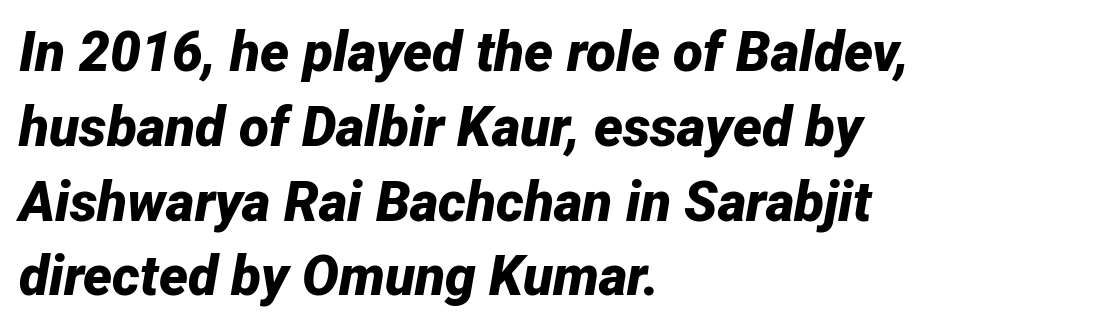
Letter spacing: default. Compared with an ordinary text face, these strokes are far heavier — a full bold. Each line starts at the same left margin while the right side varies. Italic: yes, the glyphs are oblique.
